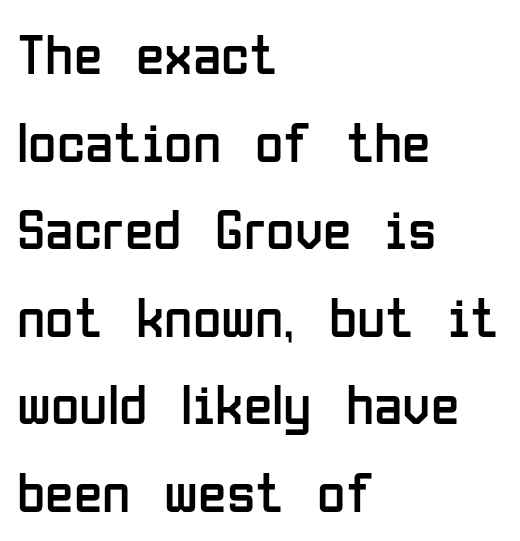
{"serif": "no", "italic": "no", "bold": "no", "weight": "regular", "width": "condensed", "stroke_contrast": "low", "x_height": "medium", "monospaced": "no", "underline": "no", "align": "left", "line_spacing": "normal", "line_spacing_ratio": 1.51, "letter_spacing": "normal", "letter_spacing_em": 0.0, "glyph_px": 58}
